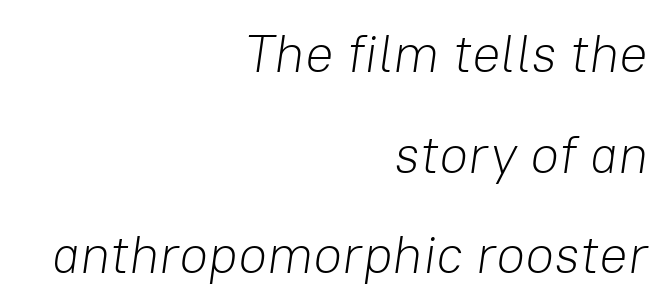
{"italic": "yes", "lean": "right", "slant_degrees": 8, "bold": "no", "weight": "light", "width": "normal", "stroke_contrast": "low", "x_height": "medium", "monospaced": "no", "underline": "no", "align": "right", "line_spacing": "loose", "line_spacing_ratio": 1.9, "letter_spacing": "normal", "letter_spacing_em": 0.0, "glyph_px": 53}
